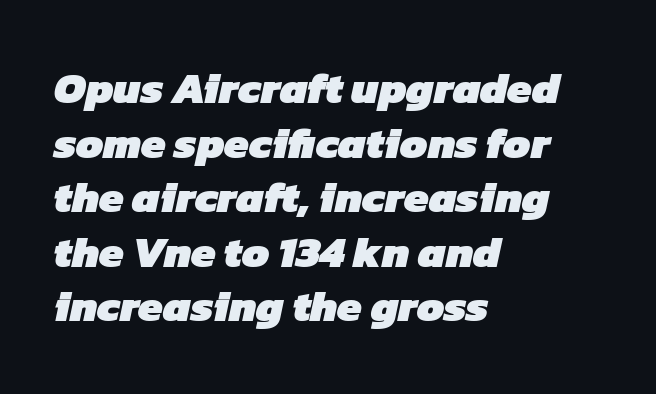
Q: Is the text bold? A: Yes.
Q: Is the typeface a serif or a sans-serif typeface? A: Sans-serif.
Q: Is the text underlined? A: No.
Q: How is the paragraph aligned? A: Left-aligned.
Q: Is the spacing between letters normal or unusually wide? A: Normal.
Q: Width (condensed, normal, or wide)? A: Normal.
Q: Stroke contrast? A: Low.
Q: x-height? A: Medium.
Q: Monospaced? A: No.
